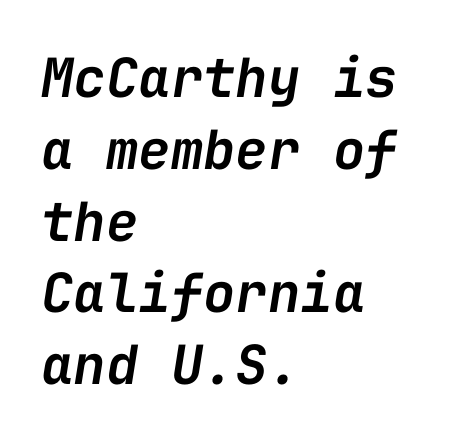
{"italic": "yes", "lean": "right", "slant_degrees": 9, "bold": "semi", "weight": "semibold", "width": "normal", "stroke_contrast": "low", "x_height": "medium", "monospaced": "yes", "underline": "no", "align": "left", "line_spacing": "normal", "line_spacing_ratio": 1.33, "letter_spacing": "normal", "letter_spacing_em": 0.0, "glyph_px": 54}
